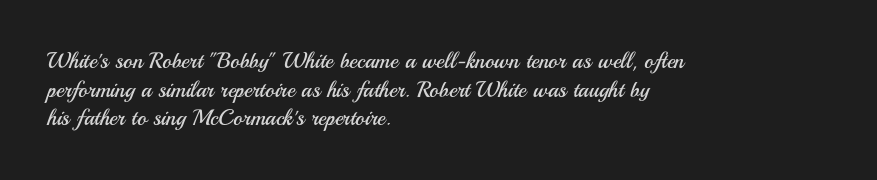
The image shows 22 px text type; set left-aligned, normal line spacing (1.3x), normal letter spacing, not underlined.
